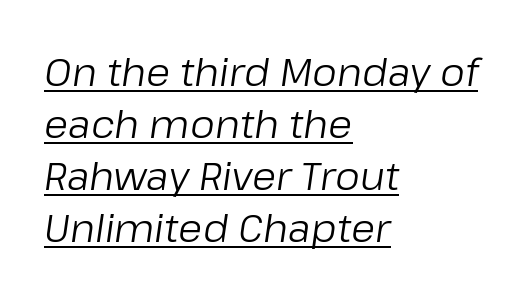
{"italic": "yes", "lean": "right", "slant_degrees": 8, "bold": "no", "weight": "regular", "width": "normal", "stroke_contrast": "low", "x_height": "medium", "monospaced": "no", "underline": "yes", "align": "left", "line_spacing": "normal", "line_spacing_ratio": 1.33, "letter_spacing": "normal", "letter_spacing_em": 0.0, "glyph_px": 39}
